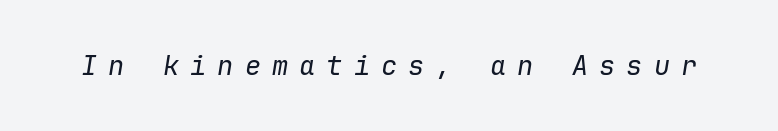
Posture: slanted. The string is rendered with underlining switched off. No letter is thick-stroked: the sample isn't bold. A typesetter would call this heavily tracked-out type.
